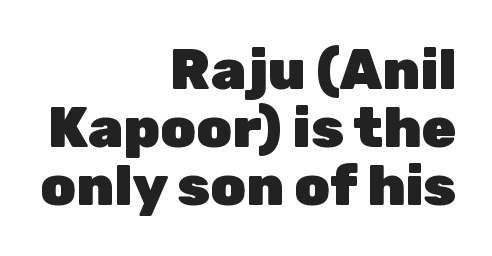
The image shows 56 px heavy sans-serif type, upright; set right-aligned, tight line spacing (1.04x), normal letter spacing, not underlined; low stroke contrast and a medium x-height.
